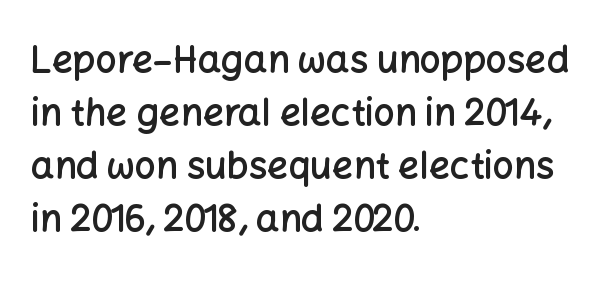
The image shows 37 px semibold sans-serif type, upright; set left-aligned, normal line spacing (1.43x), normal letter spacing, not underlined; low stroke contrast and a medium x-height.
